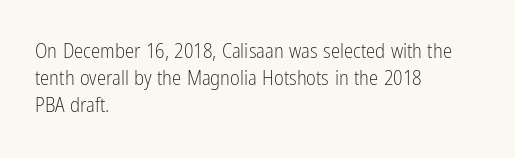
The image shows 21 px text type, upright; set left-aligned, normal line spacing (1.29x), normal letter spacing, not underlined.
